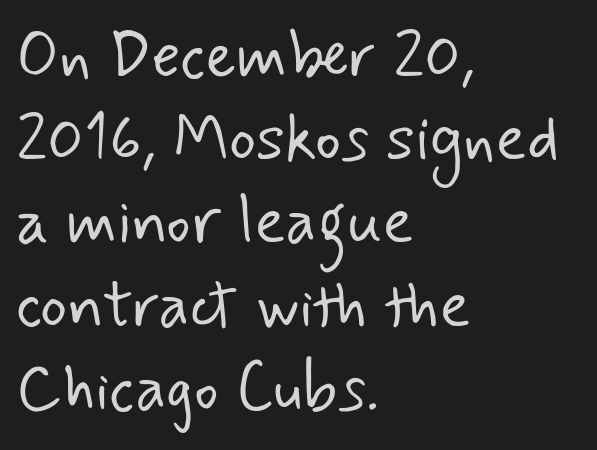
{"serif": "no", "bold": "no", "weight": "light", "width": "normal", "stroke_contrast": "low", "x_height": "small", "monospaced": "no", "underline": "no", "align": "left", "line_spacing": "normal", "line_spacing_ratio": 1.3, "letter_spacing": "normal", "letter_spacing_em": 0.0, "glyph_px": 64}
